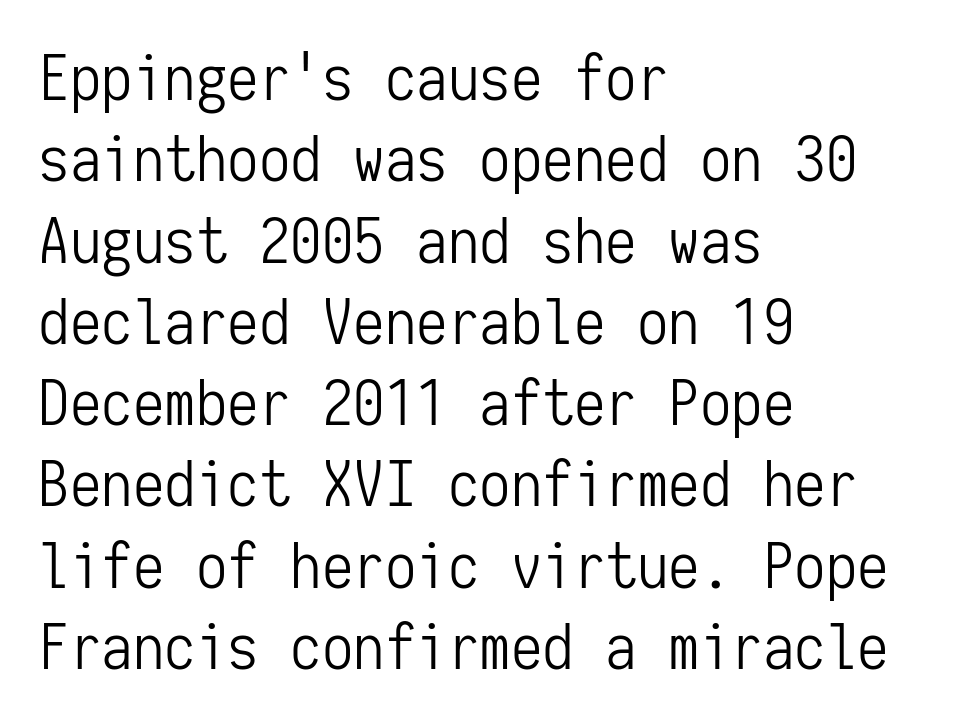
Q: Is the text bold? A: No.
Q: Is the text italic (slanted)? A: No, it is upright.
Q: Is the typeface a serif or a sans-serif typeface? A: Sans-serif.
Q: Is the text underlined? A: No.
Q: How is the paragraph aligned? A: Left-aligned.
Q: Is the spacing between letters normal or unusually wide? A: Normal.
Q: Is the spacing between lines tight, normal or loose? A: Normal.
Q: Width (condensed, normal, or wide)? A: Condensed.
Q: Stroke contrast? A: Low.
Q: x-height? A: Medium.
Q: Monospaced? A: Yes.
